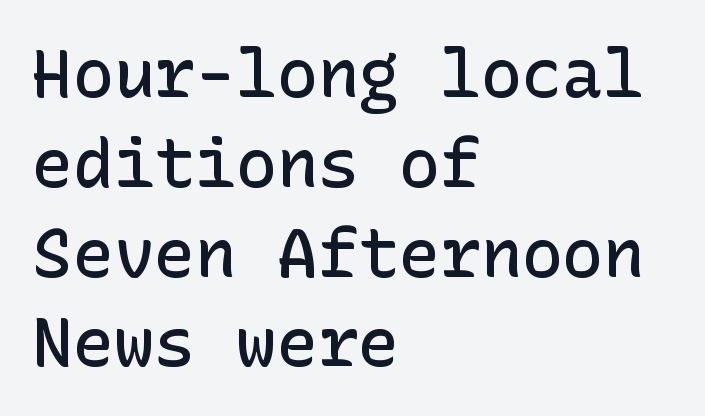
{"serif": "no", "italic": "no", "bold": "semi", "weight": "semibold", "width": "normal", "stroke_contrast": "low", "x_height": "medium", "underline": "no", "align": "left", "line_spacing": "normal", "line_spacing_ratio": 1.32, "letter_spacing": "normal", "letter_spacing_em": 0.0, "glyph_px": 68}
